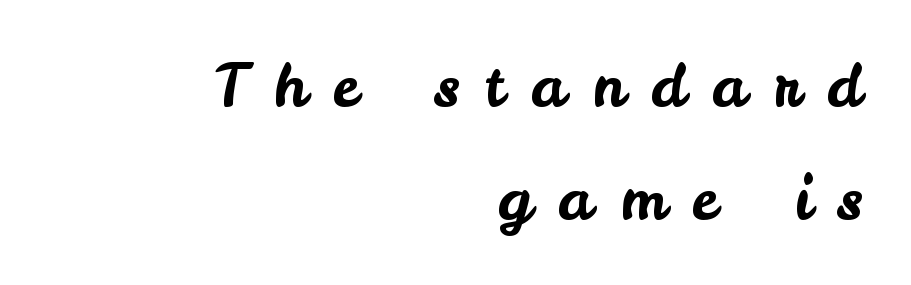
{"serif": "no", "width": "normal", "stroke_contrast": "low", "x_height": "small", "monospaced": "no", "underline": "no", "align": "right", "line_spacing_ratio": 1.89, "letter_spacing": "wide", "letter_spacing_em": 0.44, "glyph_px": 60}
